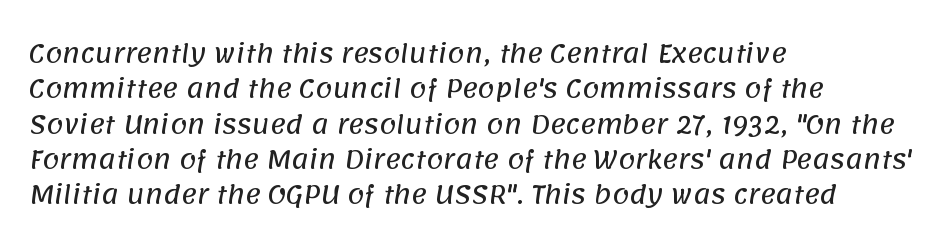
The image shows 24 px text type; set left-aligned, normal line spacing (1.47x), normal letter spacing, not underlined.
